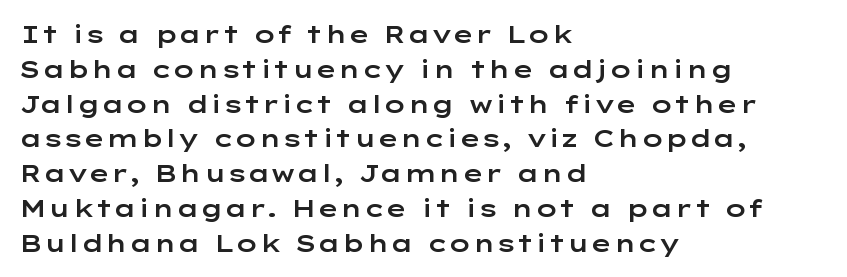
The image shows 24 px text type, upright; set left-aligned, normal line spacing (1.45x), normal letter spacing, not underlined.
